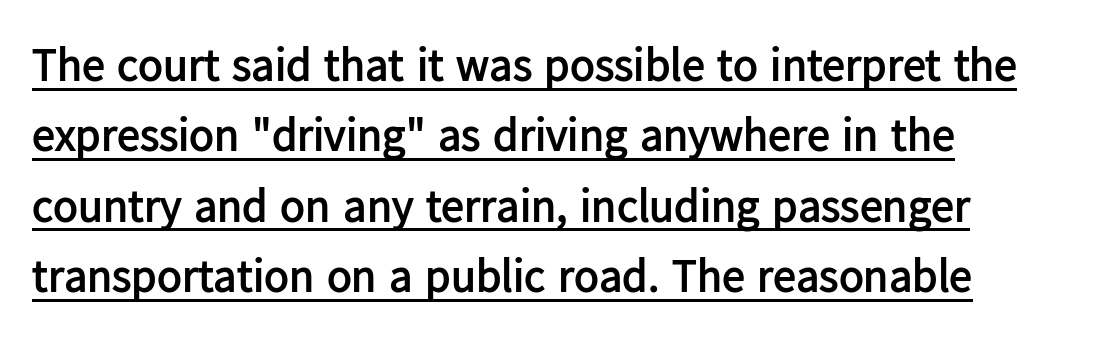
Note the varied advance widths — an 'i' is clearly narrower than an 'm'. Does extra space separate the letters? No, they use regular spacing. This rendering uses left alignment, leaving the right contour irregular. The specimen includes a rule beneath the text block's lines.
